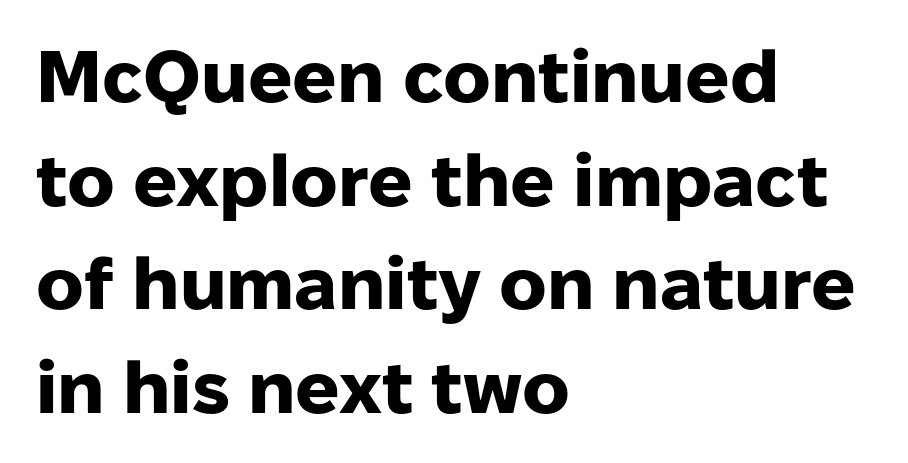
Q: Is the text bold? A: Yes.
Q: Is the text italic (slanted)? A: No, it is upright.
Q: Is the typeface a serif or a sans-serif typeface? A: Sans-serif.
Q: Is the text underlined? A: No.
Q: How is the paragraph aligned? A: Left-aligned.
Q: Is the spacing between letters normal or unusually wide? A: Normal.
Q: Is the spacing between lines tight, normal or loose? A: Normal.
Q: Width (condensed, normal, or wide)? A: Normal.
Q: Stroke contrast? A: Low.
Q: x-height? A: Medium.
Q: Monospaced? A: No.
